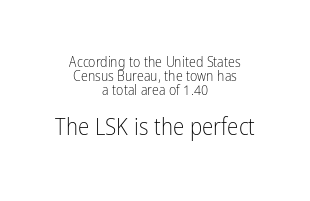
Rows of type sit shoulder to shoulder in the vertical direction. If you squint, the bottom block still reads clearly — it's the larger of the two. Alignment: centered. Characters remain perfectly vertical along every line. Descenders are the only things crossing below the line. On a weight scale, this lands at 450 or below.
